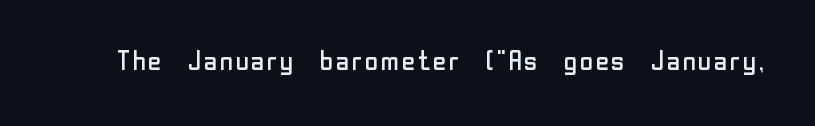
Q: Is the text bold? A: No.
Q: Is the text italic (slanted)? A: No, it is upright.
Q: Is the text underlined? A: No.
Q: Is the spacing between letters normal or unusually wide? A: Normal.
